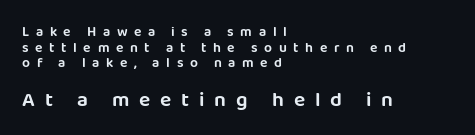
{"italic": "no", "underline": "no", "align": "left", "line_spacing": "tight", "line_spacing_ratio": 1.12, "letter_spacing": "wide", "letter_spacing_em": 0.47, "larger_block": "second", "size_ratio": 1.5, "glyph_px": 21}
